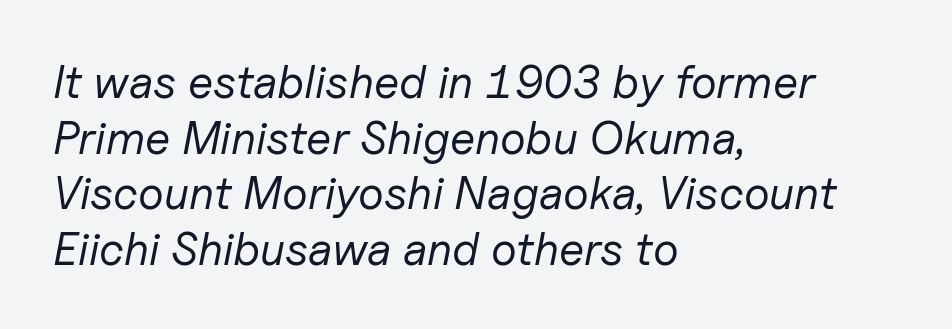
The image shows 46 px regular-weight type, italic (leaning right); set left-aligned, line spacing 1.21x, normal letter spacing, not underlined; low stroke contrast and a medium x-height.
